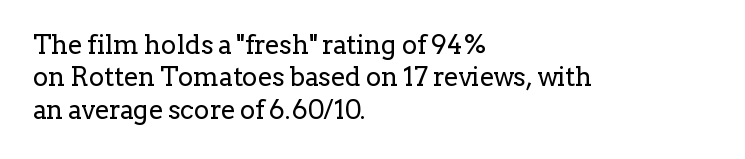
{"italic": "no", "bold": "no", "underline": "no", "align": "left", "line_spacing": "normal", "line_spacing_ratio": 1.25, "letter_spacing": "normal", "letter_spacing_em": 0.0, "glyph_px": 26}
